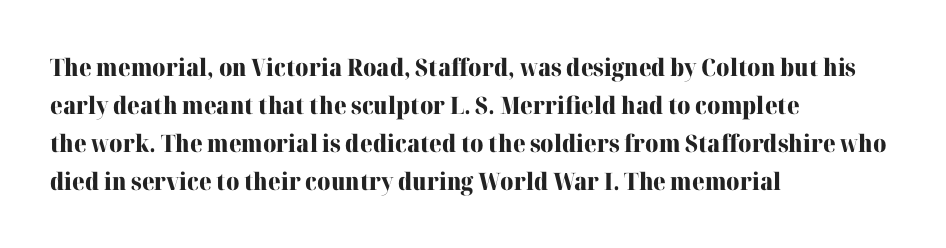
Q: Is the text bold? A: Yes.
Q: Is the text italic (slanted)? A: No, it is upright.
Q: Is the text underlined? A: No.
Q: How is the paragraph aligned? A: Left-aligned.
Q: Is the spacing between letters normal or unusually wide? A: Normal.
Q: Is the spacing between lines tight, normal or loose? A: Normal.
